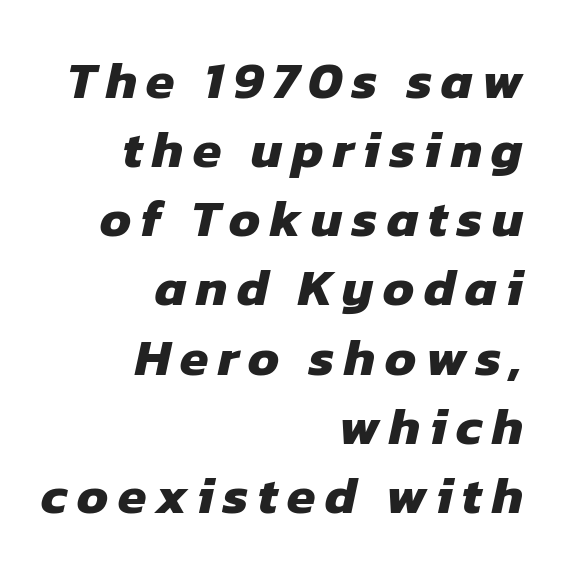
Q: Is the text bold? A: Yes.
Q: Is the typeface a serif or a sans-serif typeface? A: Sans-serif.
Q: Is the text underlined? A: No.
Q: How is the paragraph aligned? A: Right-aligned.
Q: Is the spacing between lines tight, normal or loose? A: Normal.
Q: Width (condensed, normal, or wide)? A: Normal.
Q: Stroke contrast? A: Low.
Q: x-height? A: Medium.
Q: Monospaced? A: No.
